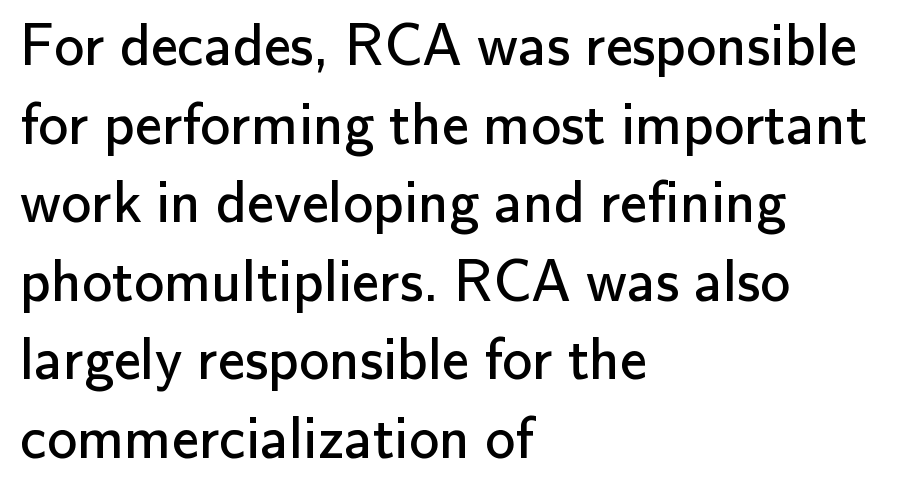
This sample is left-justified, so line endings fall wherever the words run out. The font sits on the lighter half of the weight spectrum, regular included. The rendering shows plain stroke endings on the letterforms — a sans-serif design. The type sits square on the baseline with zero lean. Any mark beneath the type? The region is blank.
